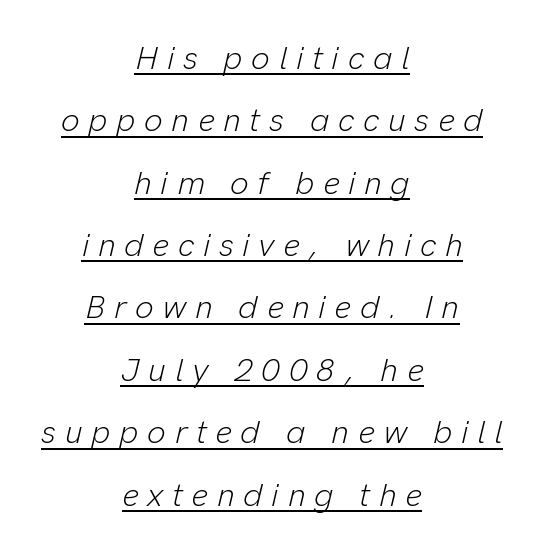
The image shows 33 px light type, italic (leaning right); set centered, line spacing 1.89x, unusually wide letter spacing (+0.26 em), underlined; low stroke contrast and a medium x-height.
